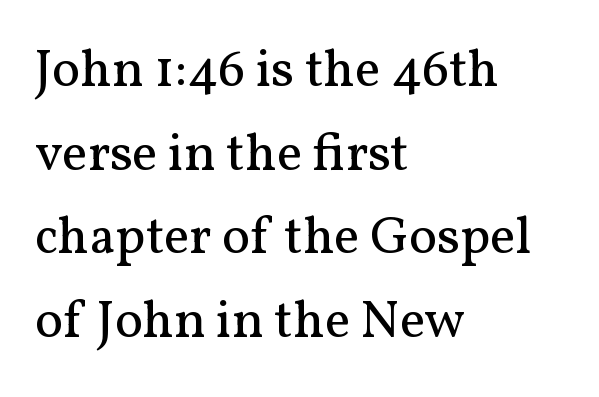
The image shows 53 px regular-weight serif type, upright; set left-aligned, normal line spacing (1.58x), normal letter spacing, not underlined; medium stroke contrast and a medium x-height.
